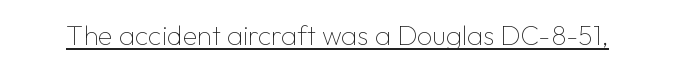
The image shows 27 px text type, upright; set normal letter spacing, underlined.
